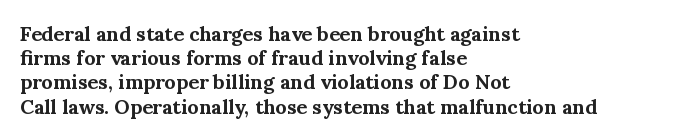
{"italic": "no", "bold": "yes", "underline": "no", "align": "left", "line_spacing_ratio": 1.21, "letter_spacing": "normal", "letter_spacing_em": 0.0, "glyph_px": 20}
